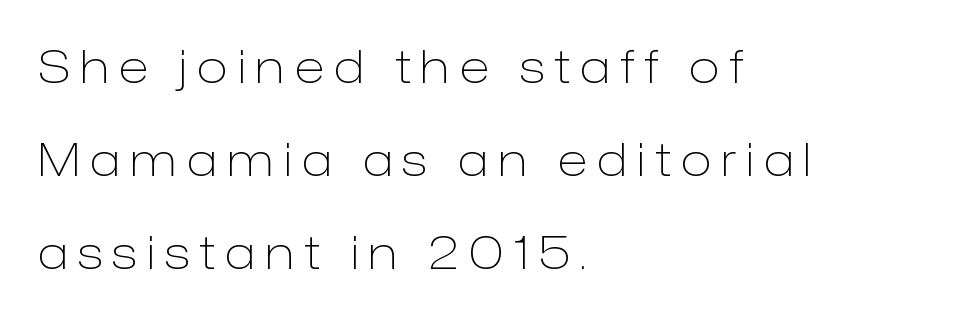
Notice how the passage keeps a crisp vertical edge on the left only. The passage shown is typeset with a sans-serif family. Line spacing here is loose. Weight class: somewhere from thin through regular.
